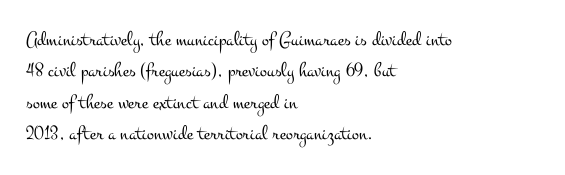
Each row of text sits above clean, open space. Typeset ragged right — the left edge is the straight one. Each word holds together tightly as a unit, with standard inter-letter gaps. Interline gaps are of average width in this sample.
